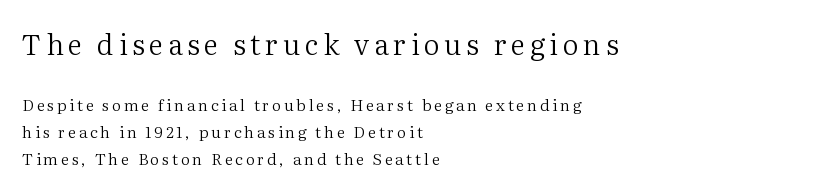
{"serif": "yes", "italic": "no", "bold": "no", "weight": "regular", "width": "normal", "stroke_contrast": "medium", "x_height": "medium", "monospaced": "no", "underline": "no", "align": "left", "line_spacing": "normal", "line_spacing_ratio": 1.69, "larger_block": "first", "size_ratio": 1.75, "glyph_px": 28}
